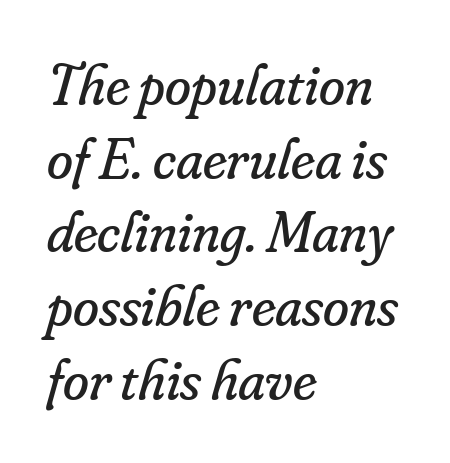
The image shows 59 px regular-weight serif type, italic (leaning right); set left-aligned, normal line spacing (1.25x), normal letter spacing, not underlined; low stroke contrast and a small x-height.
